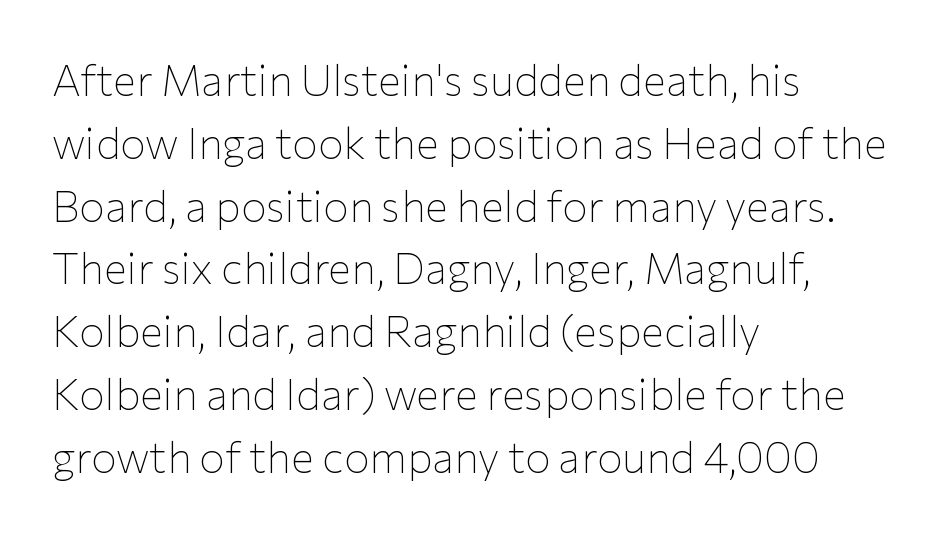
Is the stroke heavy? The answer is a plain regular-or-lighter. What's the leading like? Ordinary, nothing unusual. The zone under the glyphs is completely vacant. Each letter's strokes conclude bluntly, with no projecting serifs. Letter spacing: default. This sample has the flowing, uneven cadence of proportional lettering.
